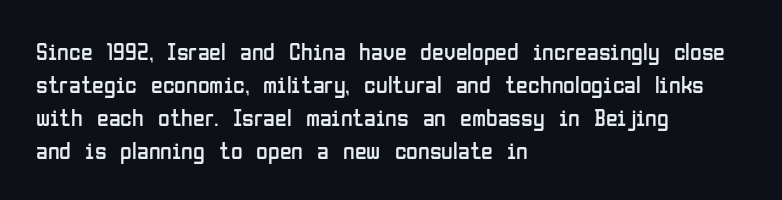
These lines stack with their left ends in a neat column. Letters rest on an invisible, unmarked baseline. The lines sit at an ordinary, default distance from one another. The type sits square on the baseline with zero lean. No letter is thick-stroked: the sample isn't bold. Default kerning and tracking; the words read as compact shapes.
